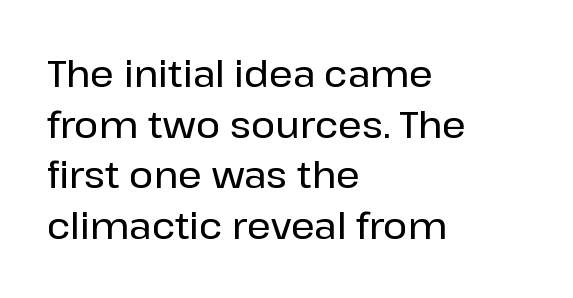
Q: Is the text italic (slanted)? A: No, it is upright.
Q: Is the typeface a serif or a sans-serif typeface? A: Sans-serif.
Q: Is the text underlined? A: No.
Q: How is the paragraph aligned? A: Left-aligned.
Q: Is the spacing between letters normal or unusually wide? A: Normal.
Q: Is the spacing between lines tight, normal or loose? A: Normal.
Q: Width (condensed, normal, or wide)? A: Normal.
Q: Stroke contrast? A: Low.
Q: x-height? A: Medium.
Q: Monospaced? A: No.
